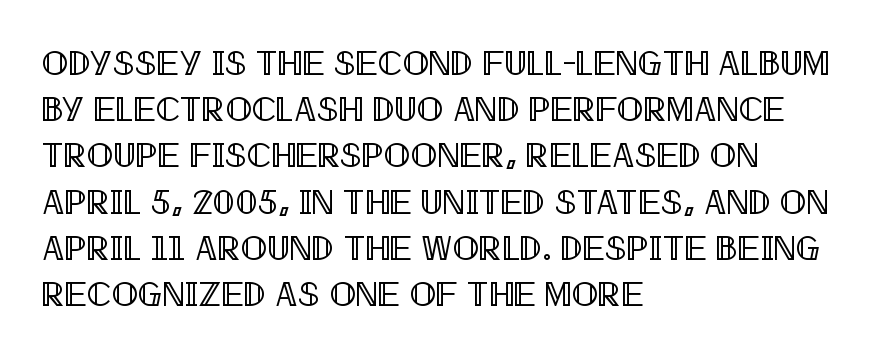
{"italic": "no", "width": "condensed", "x_height": "large", "monospaced": "no", "underline": "no", "align": "left", "line_spacing": "normal", "line_spacing_ratio": 1.32, "letter_spacing": "normal", "letter_spacing_em": 0.0, "glyph_px": 35}
